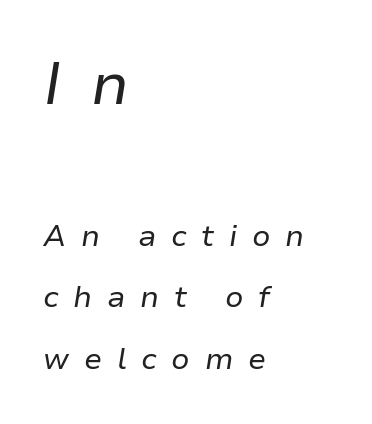
Each new line begins a long way beneath the previous one. This sample has the flowing, uneven cadence of proportional lettering. Compared with ordinary roman type, these characters are visibly tilted. Caption: multi-line text, flush left, ragged right. Underline: absent.
